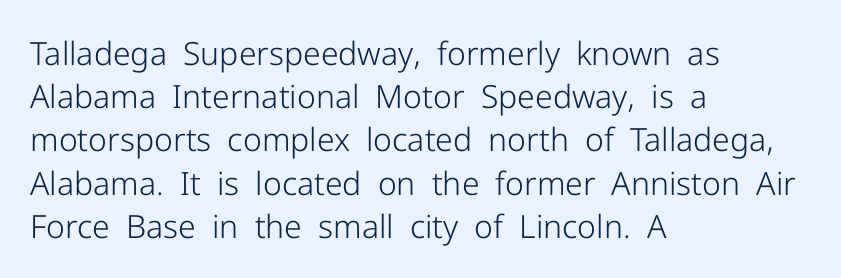
Ink coverage per letter is moderate at most. This sample uses a sans-serif face. This is the regular roman posture of the typeface. Just letters on the line, the space beneath them empty. Quick note: interline space is typical.
